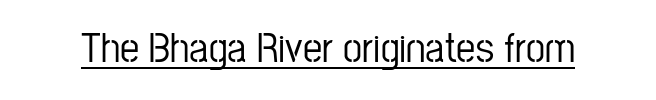
The image shows 43 px condensed sans-serif type, upright; set normal letter spacing, underlined; low stroke contrast and a medium x-height.
